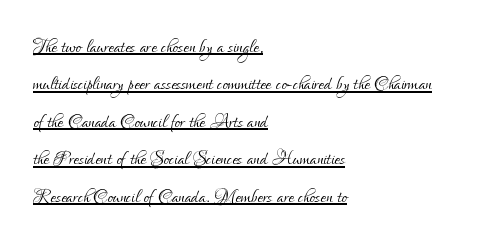
The image shows 25 px text type; set left-aligned, normal line spacing (1.5x), normal letter spacing, underlined.
